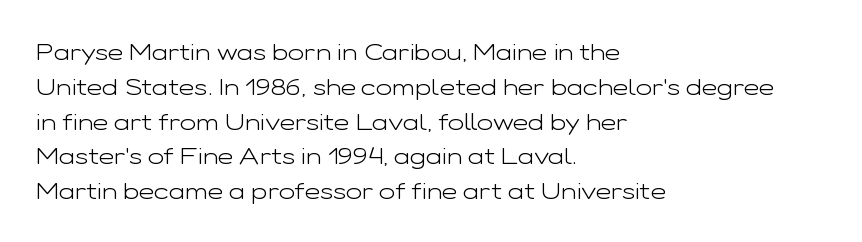
Summary of weight: not heavy and not bold. The passage shown stacks its lines at a standard gap. Upright lettering throughout. Tracking value appears to be zero — textbook default spacing.
